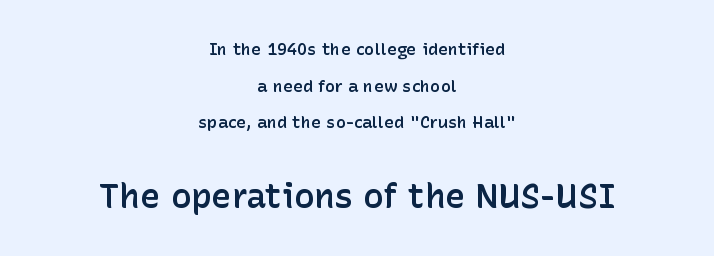
{"serif": "no", "italic": "no", "bold": "semi", "weight": "semibold", "width": "normal", "stroke_contrast": "low", "x_height": "medium", "monospaced": "no", "underline": "no", "align": "center", "line_spacing": "loose", "line_spacing_ratio": 2.16, "letter_spacing": "normal", "letter_spacing_em": 0.0, "larger_block": "second", "size_ratio": 2.0, "glyph_px": 34}
